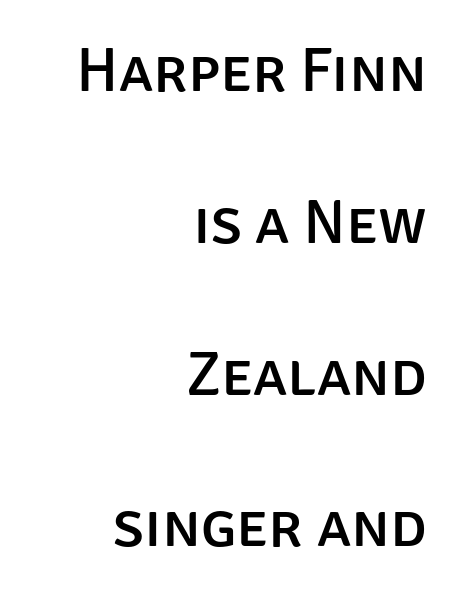
Q: Is the text italic (slanted)? A: No, it is upright.
Q: Is the typeface a serif or a sans-serif typeface? A: Sans-serif.
Q: Is the text underlined? A: No.
Q: How is the paragraph aligned? A: Right-aligned.
Q: Is the spacing between letters normal or unusually wide? A: Normal.
Q: Is the spacing between lines tight, normal or loose? A: Loose.
Q: Width (condensed, normal, or wide)? A: Normal.
Q: Stroke contrast? A: Low.
Q: x-height? A: Large.
Q: Monospaced? A: No.
